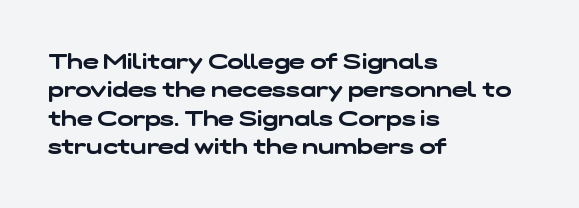
Each word holds together tightly as a unit, with standard inter-letter gaps. In terms of leading, this rendering sits right in the middle. Horizontally, the lines are justified to the leading edge only. Letters rest on an invisible, unmarked baseline.
